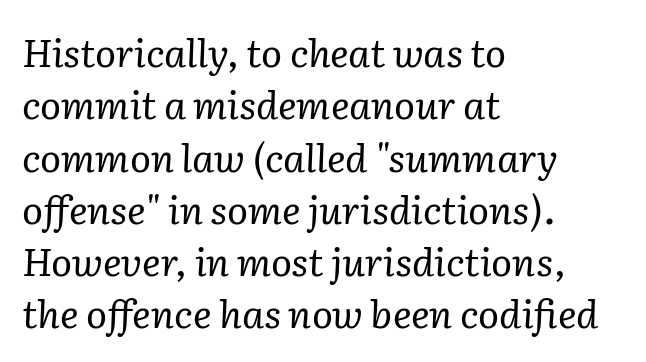
Every row of glyphs begins at an identical x-position on the left. Reading down the column, the eye jumps a familiar distance to each next line. A typesetter would mark this as italic. The cut favours lightness, reaching ordinary text weight at its darkest.
